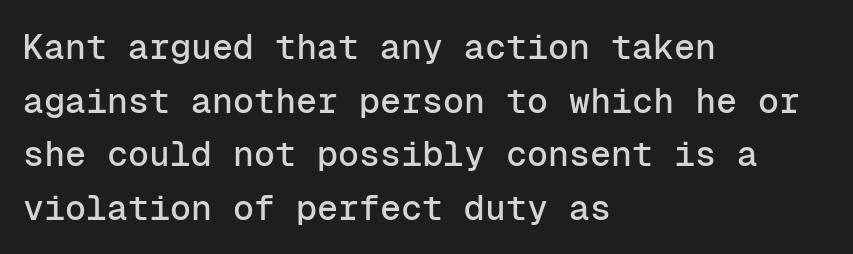
Italic? Not at all — the glyphs are vertical. Typeset ragged right — the left edge is the straight one. This sample has the even, mechanical cadence of fixed-width lettering. Regarding leading, the lines here are spaced in the standard way. Nobody touched the tracking dial on this one.
